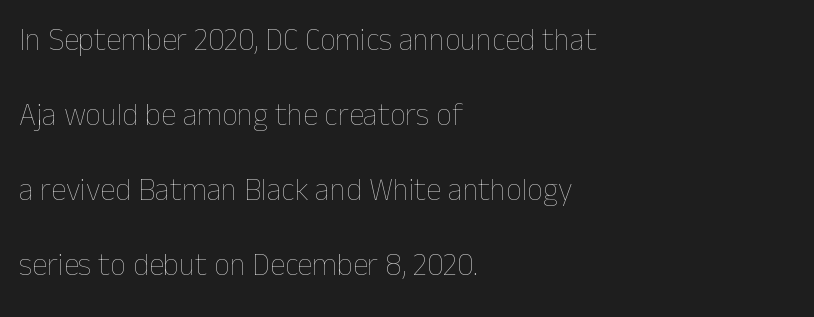
The image shows 31 px thin type, upright; set left-aligned, loose line spacing (2.42x), normal letter spacing, not underlined; low stroke contrast and a medium x-height.
